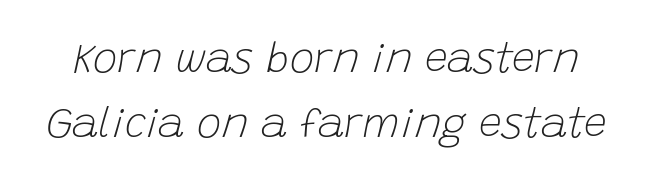
The image shows 41 px light type, italic (leaning right); set normal line spacing (1.59x), normal letter spacing, not underlined; low stroke contrast and a large x-height.
